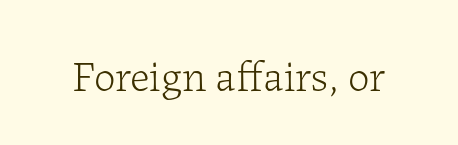
Q: Is the text bold? A: No.
Q: Is the text italic (slanted)? A: No, it is upright.
Q: Is the typeface a serif or a sans-serif typeface? A: Serif.
Q: Is the text underlined? A: No.
Q: Is the spacing between letters normal or unusually wide? A: Normal.
Q: Width (condensed, normal, or wide)? A: Normal.
Q: Stroke contrast? A: Low.
Q: x-height? A: Medium.
Q: Monospaced? A: No.
